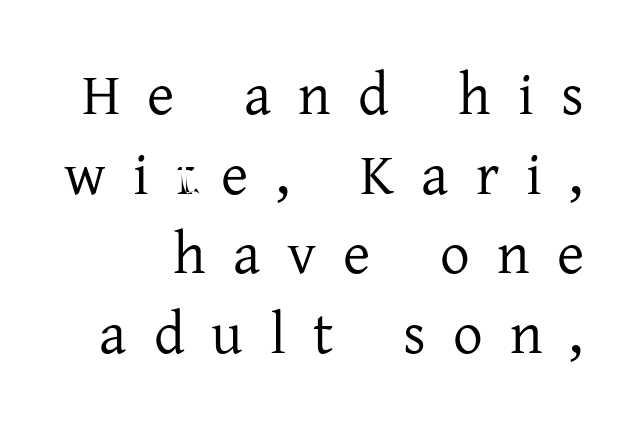
Q: Is the text bold? A: No.
Q: Is the text italic (slanted)? A: No, it is upright.
Q: Is the typeface a serif or a sans-serif typeface? A: Serif.
Q: Is the text underlined? A: No.
Q: Is the spacing between letters normal or unusually wide? A: Unusually wide.
Q: Is the spacing between lines tight, normal or loose? A: Normal.
Q: Width (condensed, normal, or wide)? A: Normal.
Q: Stroke contrast? A: Low.
Q: x-height? A: Medium.
Q: Monospaced? A: No.
